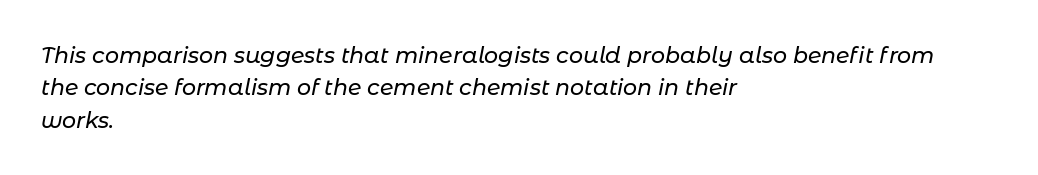
Q: Is the text italic (slanted)? A: Yes, it leans right by about 11 degrees.
Q: Is the text underlined? A: No.
Q: How is the paragraph aligned? A: Left-aligned.
Q: Is the spacing between letters normal or unusually wide? A: Normal.
Q: Is the spacing between lines tight, normal or loose? A: Normal.
